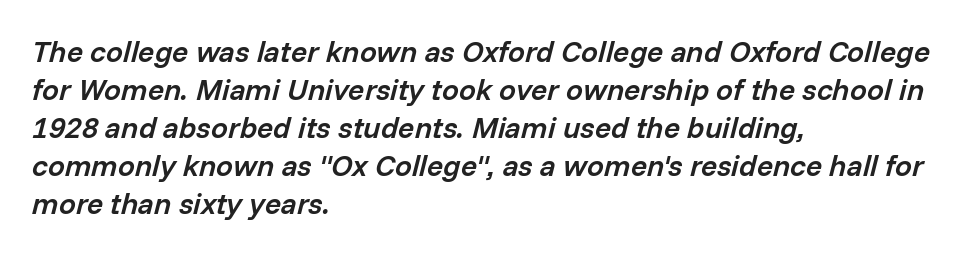
Q: Is the text bold? A: Semi-bold.
Q: Is the text italic (slanted)? A: Yes, it leans right by about 14 degrees.
Q: Is the text underlined? A: No.
Q: How is the paragraph aligned? A: Left-aligned.
Q: Is the spacing between letters normal or unusually wide? A: Normal.
Q: Is the spacing between lines tight, normal or loose? A: Normal.
Q: Width (condensed, normal, or wide)? A: Normal.
Q: Stroke contrast? A: Low.
Q: x-height? A: Medium.
Q: Monospaced? A: No.
